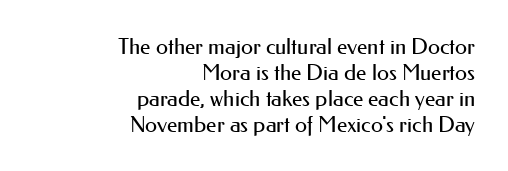
{"italic": "no", "bold": "no", "underline": "no", "align": "right", "line_spacing_ratio": 1.18, "letter_spacing": "normal", "letter_spacing_em": 0.0, "glyph_px": 22}
